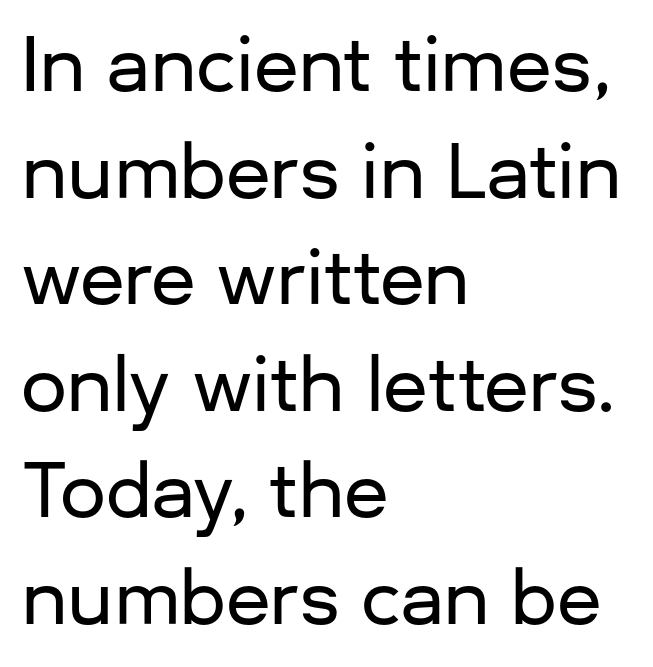
{"serif": "no", "italic": "no", "width": "normal", "stroke_contrast": "low", "x_height": "medium", "monospaced": "no", "underline": "no", "align": "left", "line_spacing": "normal", "line_spacing_ratio": 1.46, "letter_spacing": "normal", "letter_spacing_em": 0.0, "glyph_px": 73}
